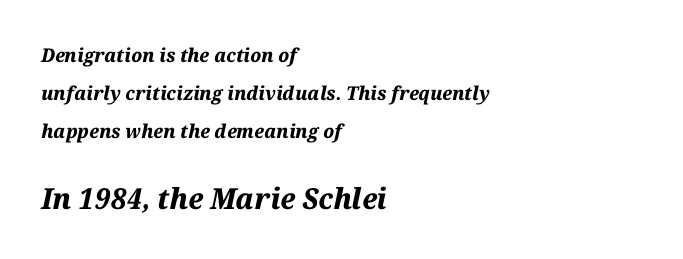
The image shows 29 px bold type, italic (leaning right); set left-aligned, loose line spacing (1.99x), normal letter spacing, not underlined; the second (bottom) block is 1.53x larger; medium stroke contrast and a medium x-height.
